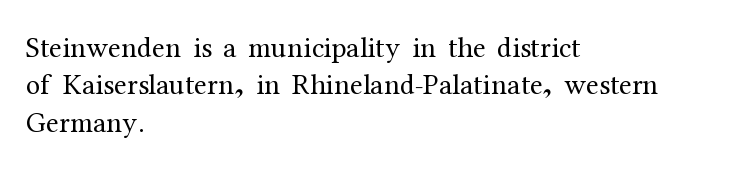
Q: Is the text bold? A: No.
Q: Is the text italic (slanted)? A: No, it is upright.
Q: Is the typeface a serif or a sans-serif typeface? A: Serif.
Q: Is the text underlined? A: No.
Q: How is the paragraph aligned? A: Left-aligned.
Q: Is the spacing between letters normal or unusually wide? A: Normal.
Q: Is the spacing between lines tight, normal or loose? A: Normal.
Q: Width (condensed, normal, or wide)? A: Normal.
Q: Stroke contrast? A: Medium.
Q: x-height? A: Medium.
Q: Monospaced? A: No.
